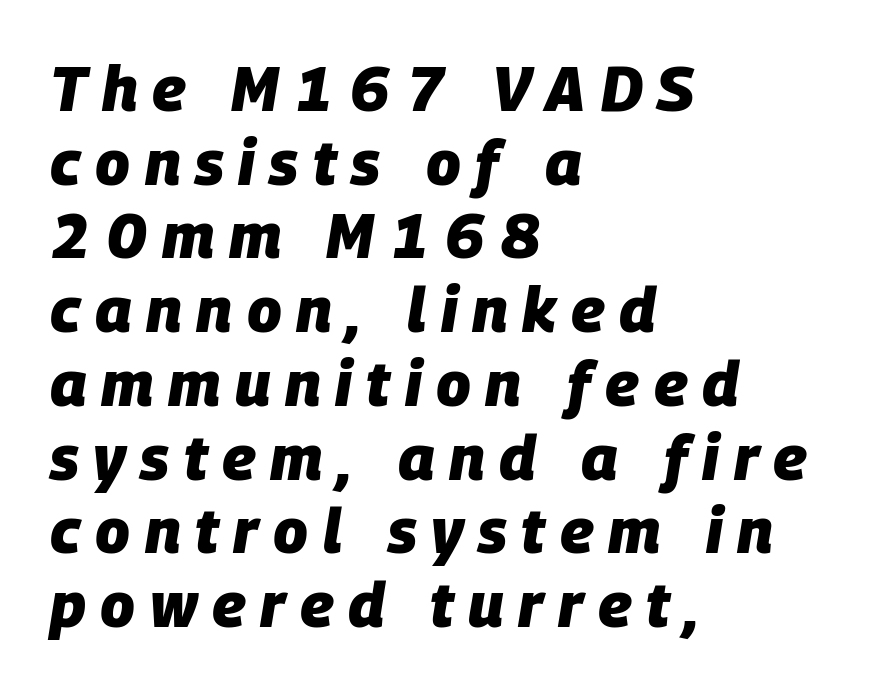
{"italic": "yes", "lean": "right", "slant_degrees": 9, "bold": "yes", "weight": "heavy", "width": "normal", "stroke_contrast": "low", "x_height": "large", "monospaced": "no", "underline": "no", "align": "left", "line_spacing_ratio": 1.17, "letter_spacing": "wide", "letter_spacing_em": 0.23, "glyph_px": 63}
